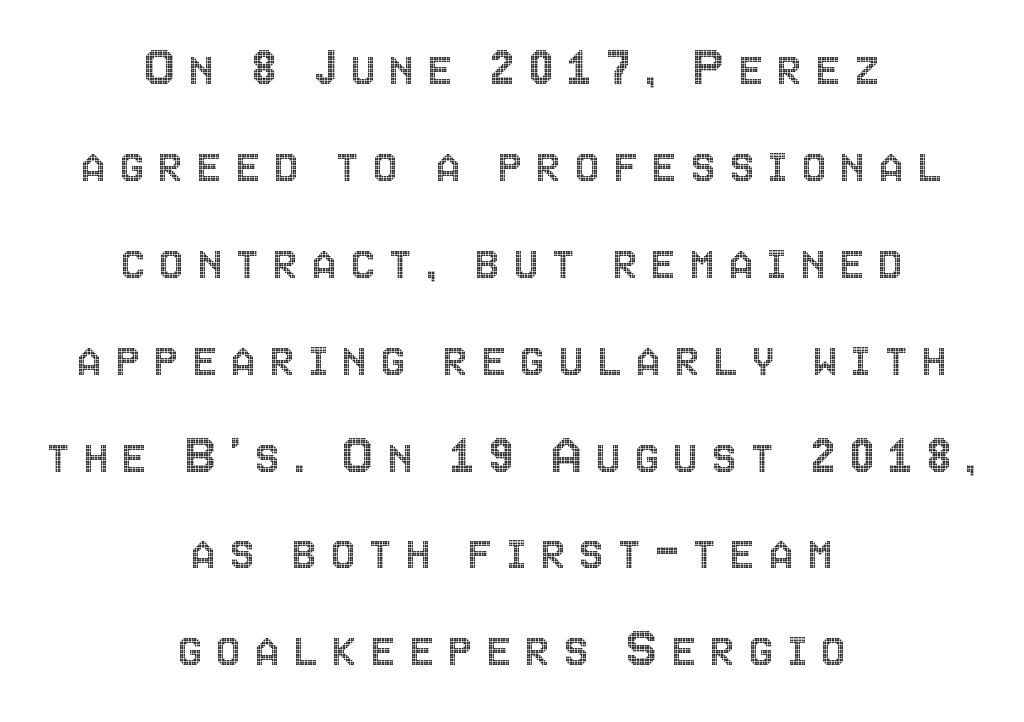
The image shows 56 px condensed type, upright; set centered, line spacing 1.73x, unusually wide letter spacing (+0.24 em), not underlined; a large x-height.
